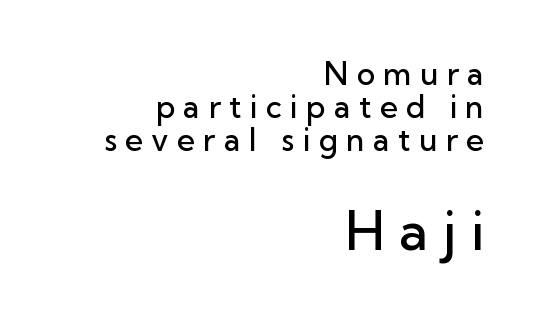
{"serif": "no", "italic": "no", "bold": "semi", "weight": "semibold", "width": "normal", "stroke_contrast": "low", "x_height": "medium", "monospaced": "no", "underline": "no", "align": "right", "line_spacing": "tight", "line_spacing_ratio": 1.06, "letter_spacing": "wide", "letter_spacing_em": 0.27, "larger_block": "second", "size_ratio": 1.74, "glyph_px": 54}
